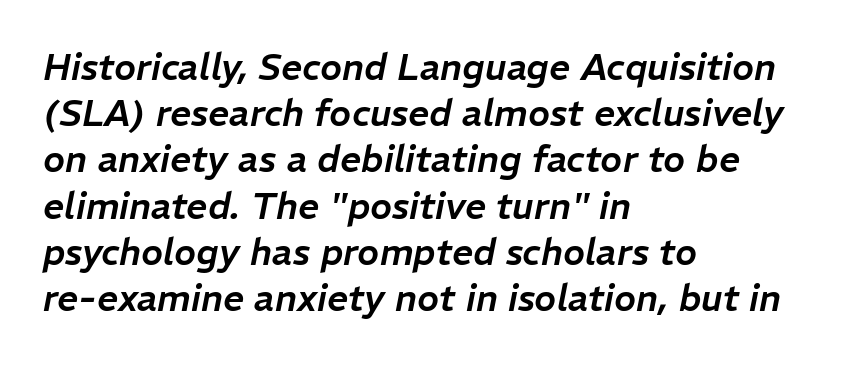
{"italic": "yes", "lean": "right", "slant_degrees": 11, "width": "normal", "stroke_contrast": "low", "x_height": "medium", "monospaced": "no", "underline": "no", "align": "left", "line_spacing": "normal", "line_spacing_ratio": 1.25, "letter_spacing": "normal", "letter_spacing_em": 0.0, "glyph_px": 37}
